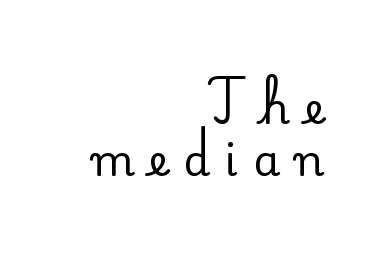
The rendering uses natural spacing where letterforms have individual widths. The specimen reads as upright at a glance. Spacing between characters has been opened up far beyond the box default. Note: serifs present on the glyphs. Bare-footed words on every line.
